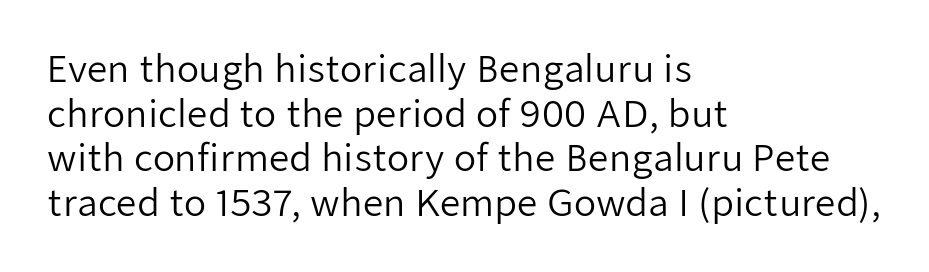
Q: Is the text bold? A: No.
Q: Is the text italic (slanted)? A: No, it is upright.
Q: Is the typeface a serif or a sans-serif typeface? A: Sans-serif.
Q: Is the text underlined? A: No.
Q: How is the paragraph aligned? A: Left-aligned.
Q: Is the spacing between letters normal or unusually wide? A: Normal.
Q: Width (condensed, normal, or wide)? A: Normal.
Q: Stroke contrast? A: Low.
Q: x-height? A: Medium.
Q: Monospaced? A: No.
